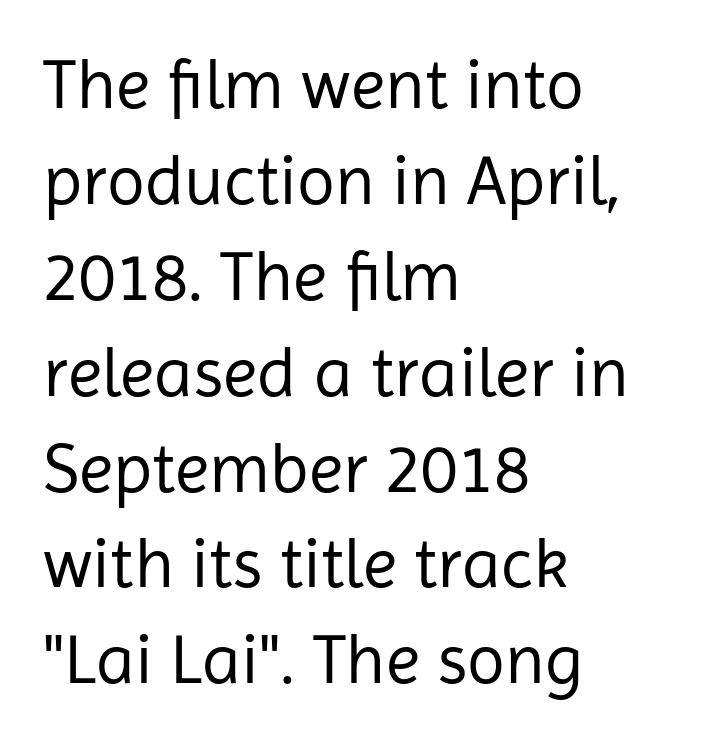
{"serif": "no", "italic": "no", "bold": "no", "weight": "regular", "width": "normal", "stroke_contrast": "low", "x_height": "medium", "monospaced": "no", "underline": "no", "align": "left", "line_spacing": "normal", "line_spacing_ratio": 1.37, "letter_spacing": "normal", "letter_spacing_em": 0.0, "glyph_px": 70}
